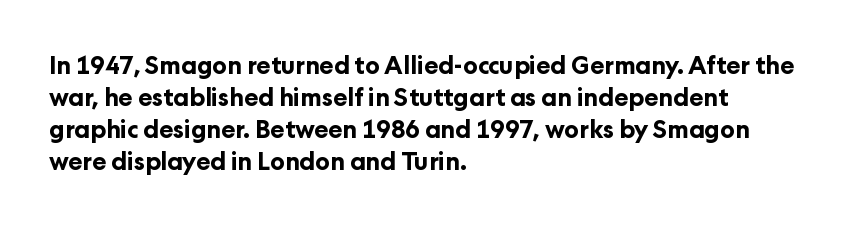
Q: Is the text bold? A: Yes.
Q: Is the text italic (slanted)? A: No, it is upright.
Q: Is the text underlined? A: No.
Q: How is the paragraph aligned? A: Left-aligned.
Q: Is the spacing between letters normal or unusually wide? A: Normal.
Q: Is the spacing between lines tight, normal or loose? A: Normal.
